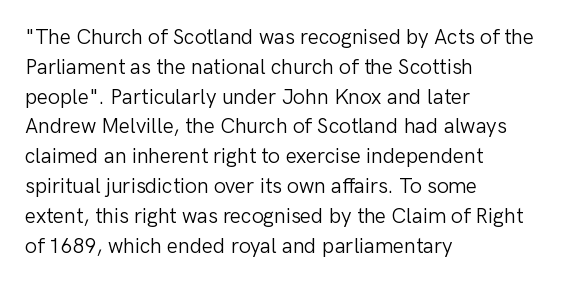
{"italic": "no", "bold": "no", "underline": "no", "align": "left", "line_spacing": "normal", "line_spacing_ratio": 1.42, "letter_spacing": "normal", "letter_spacing_em": 0.0, "glyph_px": 21}
